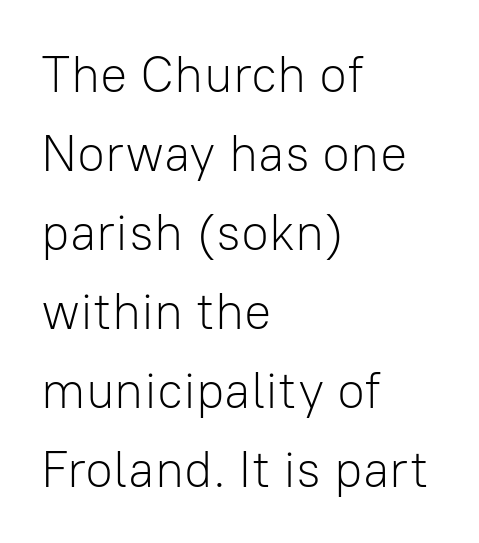
The letters advance in unequal steps, a hallmark of proportional type. Evenly set lines give the paragraph a standard silhouette. To sum up the face: it is a sans, with no serifs. Any mark beneath the type? The region is blank. The typesetter chose a ragged-right arrangement here. In terms of posture, this sample is upright.
